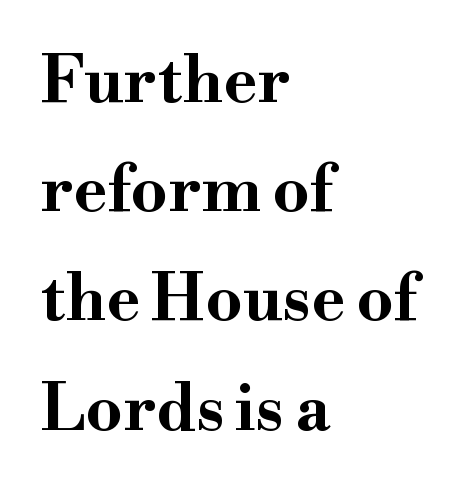
Q: Is the text bold? A: Yes.
Q: Is the text italic (slanted)? A: No, it is upright.
Q: Is the typeface a serif or a sans-serif typeface? A: Serif.
Q: Is the text underlined? A: No.
Q: How is the paragraph aligned? A: Left-aligned.
Q: Is the spacing between letters normal or unusually wide? A: Normal.
Q: Is the spacing between lines tight, normal or loose? A: Normal.
Q: Width (condensed, normal, or wide)? A: Wide.
Q: Stroke contrast? A: High.
Q: x-height? A: Small.
Q: Monospaced? A: No.
